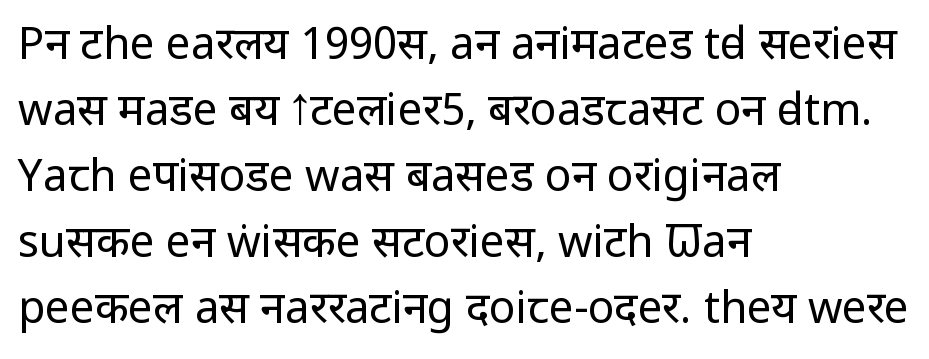
Q: Is the text bold? A: No.
Q: Is the text italic (slanted)? A: No, it is upright.
Q: Is the typeface a serif or a sans-serif typeface? A: Sans-serif.
Q: Is the text underlined? A: No.
Q: How is the paragraph aligned? A: Left-aligned.
Q: Is the spacing between letters normal or unusually wide? A: Normal.
Q: Is the spacing between lines tight, normal or loose? A: Normal.
Q: Width (condensed, normal, or wide)? A: Condensed.
Q: Stroke contrast? A: Low.
Q: x-height? A: Large.
Q: Monospaced? A: No.
